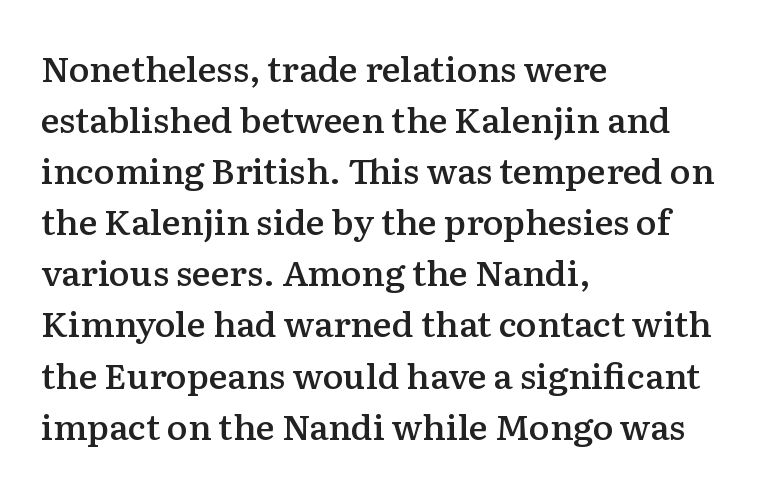
Q: Is the text bold? A: Semi-bold.
Q: Is the text italic (slanted)? A: No, it is upright.
Q: Is the typeface a serif or a sans-serif typeface? A: Serif.
Q: Is the text underlined? A: No.
Q: How is the paragraph aligned? A: Left-aligned.
Q: Is the spacing between letters normal or unusually wide? A: Normal.
Q: Is the spacing between lines tight, normal or loose? A: Normal.
Q: Width (condensed, normal, or wide)? A: Normal.
Q: Stroke contrast? A: Medium.
Q: x-height? A: Medium.
Q: Monospaced? A: No.
